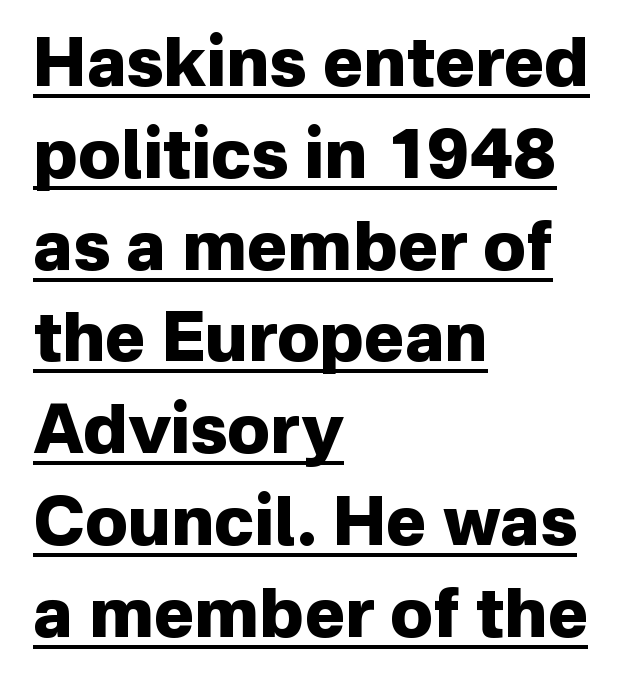
Q: Is the text bold? A: Yes.
Q: Is the text italic (slanted)? A: No, it is upright.
Q: Is the typeface a serif or a sans-serif typeface? A: Sans-serif.
Q: Is the text underlined? A: Yes.
Q: How is the paragraph aligned? A: Left-aligned.
Q: Is the spacing between letters normal or unusually wide? A: Normal.
Q: Is the spacing between lines tight, normal or loose? A: Normal.
Q: Width (condensed, normal, or wide)? A: Normal.
Q: Stroke contrast? A: Low.
Q: x-height? A: Medium.
Q: Monospaced? A: No.
